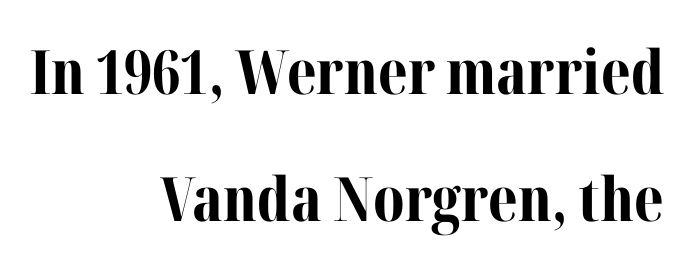
Q: Is the text bold? A: Yes.
Q: Is the text italic (slanted)? A: No, it is upright.
Q: Is the typeface a serif or a sans-serif typeface? A: Serif.
Q: Is the text underlined? A: No.
Q: How is the paragraph aligned? A: Right-aligned.
Q: Is the spacing between letters normal or unusually wide? A: Normal.
Q: Is the spacing between lines tight, normal or loose? A: Loose.
Q: Width (condensed, normal, or wide)? A: Normal.
Q: Stroke contrast? A: Medium.
Q: x-height? A: Medium.
Q: Monospaced? A: No.
